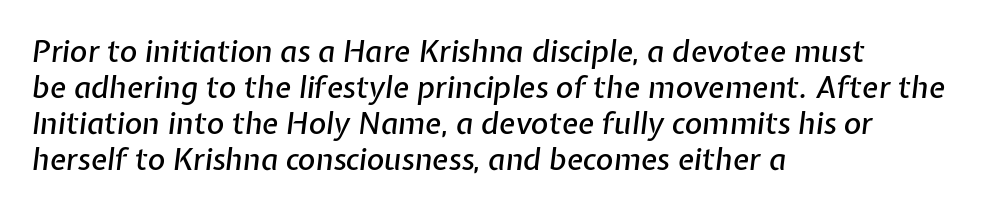
Here the designer chose a conventional face with non-uniform glyph widths. The zone under the glyphs is completely vacant. These lines keep a tight, regular rhythm from letter to letter. One-word summary of the alignment: left. A typesetter would mark this as italic.
